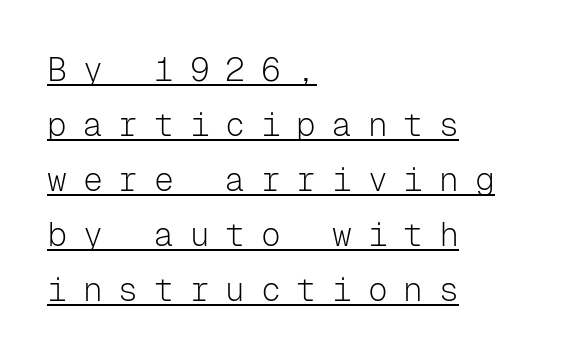
The image shows 33 px light sans-serif type, upright, monospaced; set left-aligned, normal line spacing (1.67x), unusually wide letter spacing (+0.48 em), underlined; low stroke contrast and a medium x-height.
